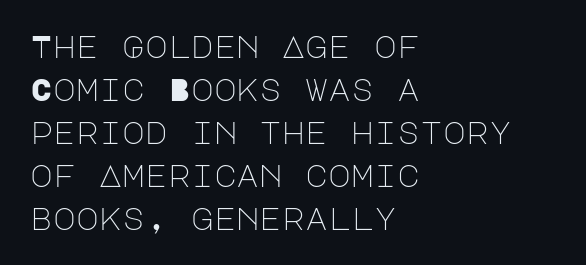
In terms of posture, this sample is upright. Letter spacing: default. Glance below the letters and you will spot only blank space. Notice how descenders clear the ascenders below comfortably — that's standard leading. These lines stack with their left ends in a neat column.
